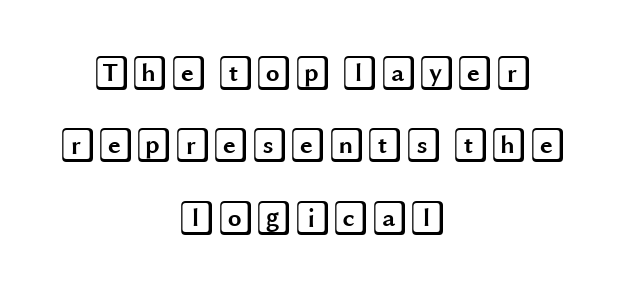
The image shows 35 px wide type, upright; set centered, loose line spacing (2.07x), normal letter spacing, not underlined; a large x-height.
